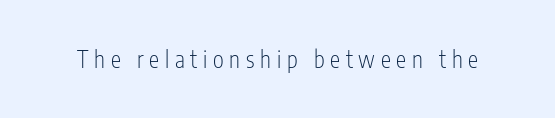
{"italic": "no", "bold": "no", "underline": "no", "letter_spacing": "wide", "letter_spacing_em": 0.25, "glyph_px": 23}
